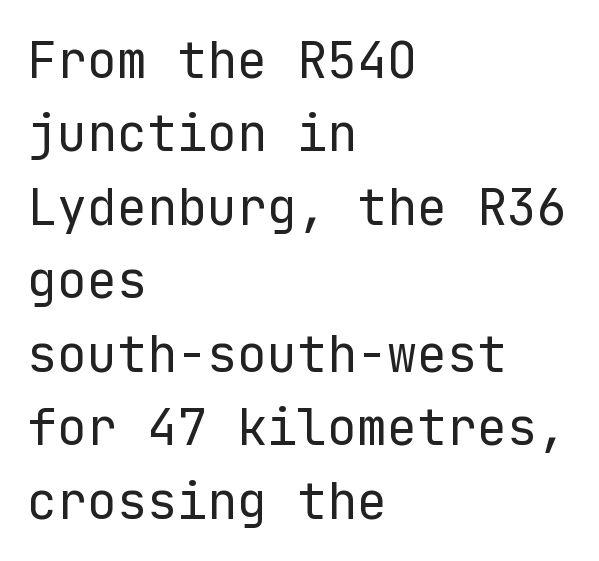
Q: Is the text bold? A: No.
Q: Is the text italic (slanted)? A: No, it is upright.
Q: Is the typeface a serif or a sans-serif typeface? A: Sans-serif.
Q: Is the text underlined? A: No.
Q: How is the paragraph aligned? A: Left-aligned.
Q: Is the spacing between letters normal or unusually wide? A: Normal.
Q: Is the spacing between lines tight, normal or loose? A: Normal.
Q: Width (condensed, normal, or wide)? A: Normal.
Q: Stroke contrast? A: Low.
Q: x-height? A: Medium.
